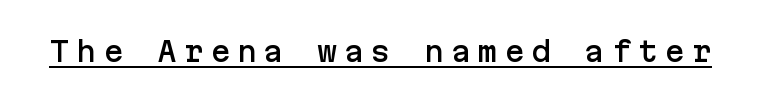
The letters stand upright; this is a roman face. These characters rest on top of a visible drawn line. The horizontal fit of the characters is loose and conspicuously gappy.
